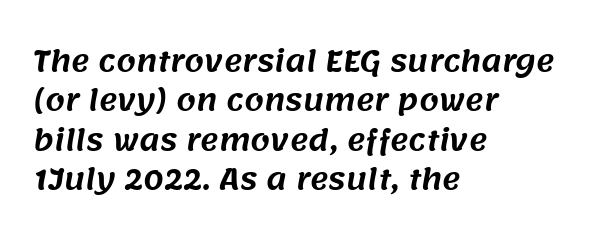
Note: no serifs on the glyphs. Normally led — the rows are evenly, conventionally spaced. Spacing between characters is what you'd get straight out of the box. Visually the block forms a straight wall on the left and a jagged coastline on the right.
